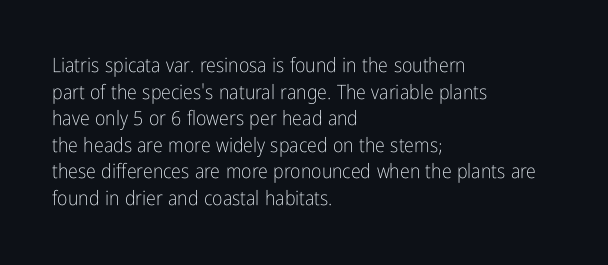
Q: Is the text bold? A: No.
Q: Is the text italic (slanted)? A: No, it is upright.
Q: Is the text underlined? A: No.
Q: How is the paragraph aligned? A: Left-aligned.
Q: Is the spacing between letters normal or unusually wide? A: Normal.
Q: Is the spacing between lines tight, normal or loose? A: Normal.
